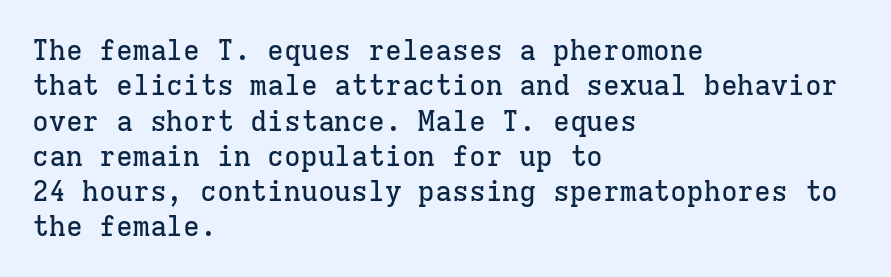
{"serif": "yes", "italic": "no", "width": "normal", "stroke_contrast": "low", "x_height": "medium", "monospaced": "yes", "underline": "no", "align": "left", "line_spacing": "normal", "line_spacing_ratio": 1.26, "letter_spacing": "normal", "letter_spacing_em": 0.0, "glyph_px": 28}
